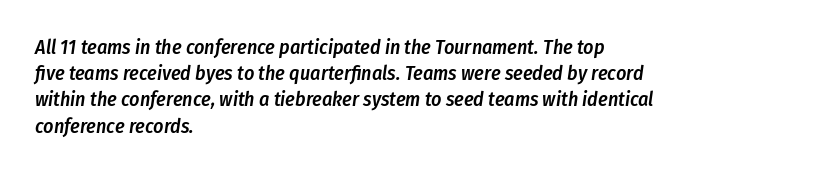
Between one letter and the next there's only the usual sliver of space. On the weight axis this lands at semibold, roughly 600. The compositor pushed each line to the left boundary. Notice how the stems are inclined rather than vertical — that's the hallmark of italics. The gap between lines stays unmarked.
